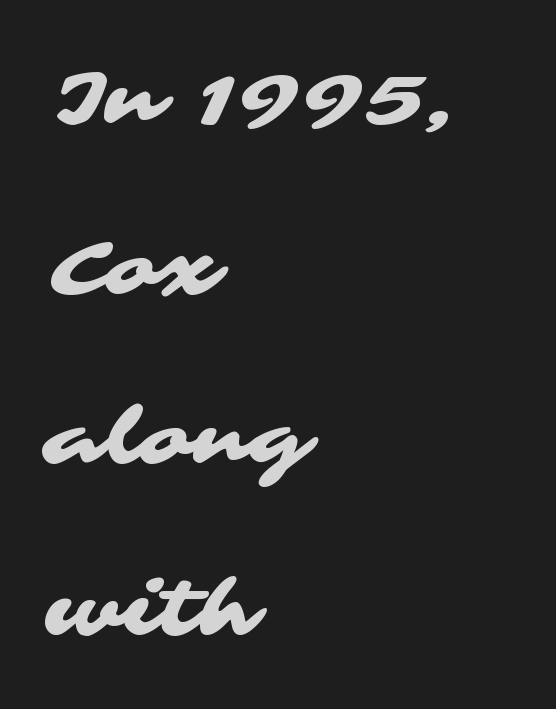
The image shows 77 px wide sans-serif type; set left-aligned, loose line spacing (2.21x), normal letter spacing, not underlined; medium stroke contrast and a medium x-height.
